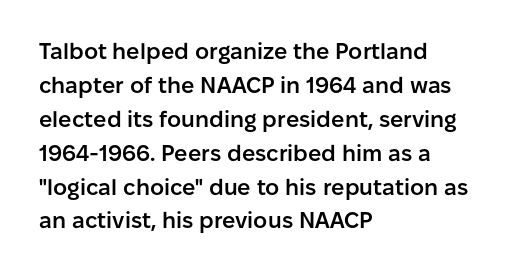
The image shows 22 px text type, upright; set left-aligned, normal line spacing (1.54x), normal letter spacing, not underlined.
